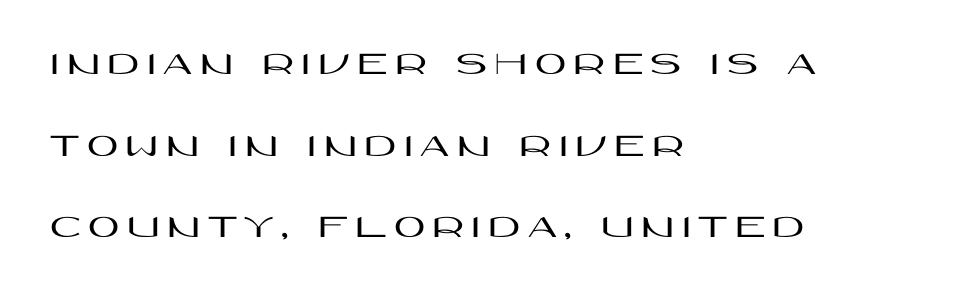
{"serif": "no", "italic": "no", "width": "wide", "stroke_contrast": "high", "x_height": "large", "monospaced": "no", "underline": "no", "align": "left", "line_spacing": "loose", "line_spacing_ratio": 2.4, "letter_spacing": "wide", "letter_spacing_em": 0.22, "glyph_px": 34}
